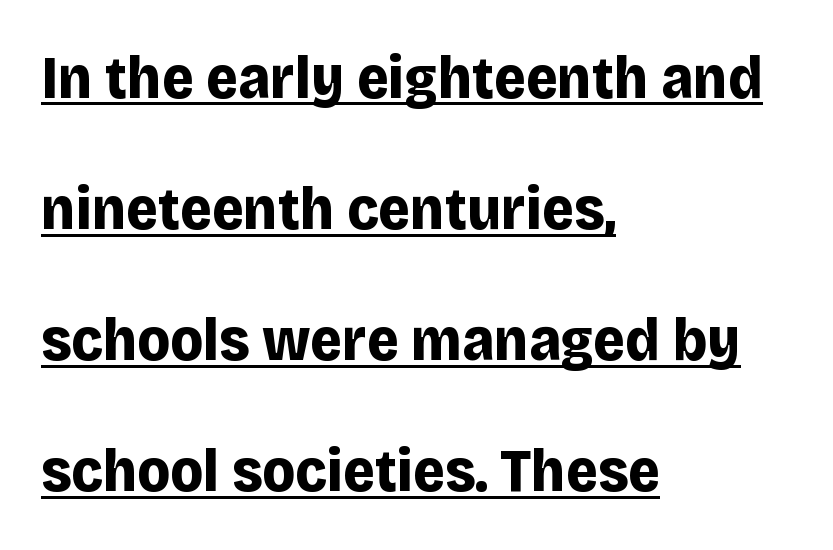
{"serif": "no", "italic": "no", "bold": "yes", "weight": "bold", "width": "normal", "stroke_contrast": "low", "x_height": "large", "monospaced": "no", "underline": "yes", "align": "left", "line_spacing": "loose", "line_spacing_ratio": 2.15, "letter_spacing": "normal", "letter_spacing_em": 0.0, "glyph_px": 61}
